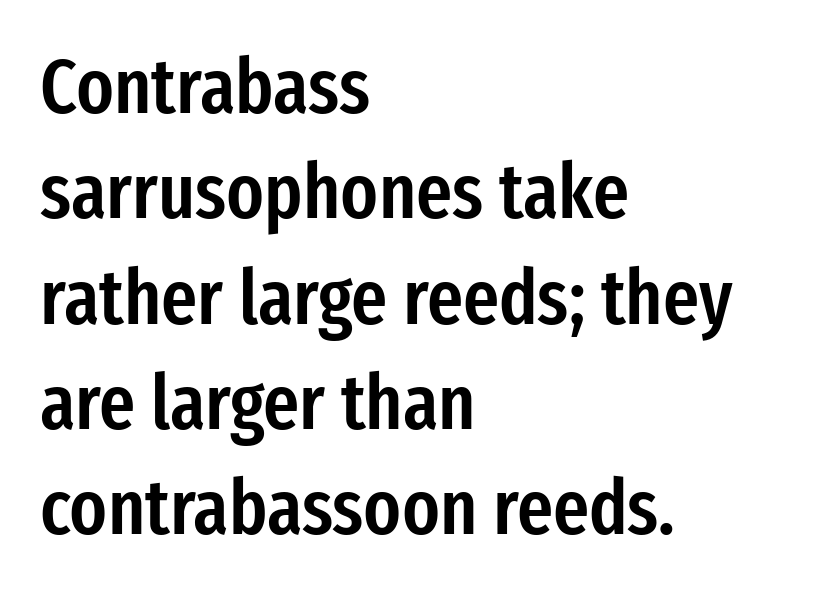
The image shows 78 px semibold, condensed sans-serif type, upright; set left-aligned, normal line spacing (1.35x), normal letter spacing, not underlined; low stroke contrast and a medium x-height.
